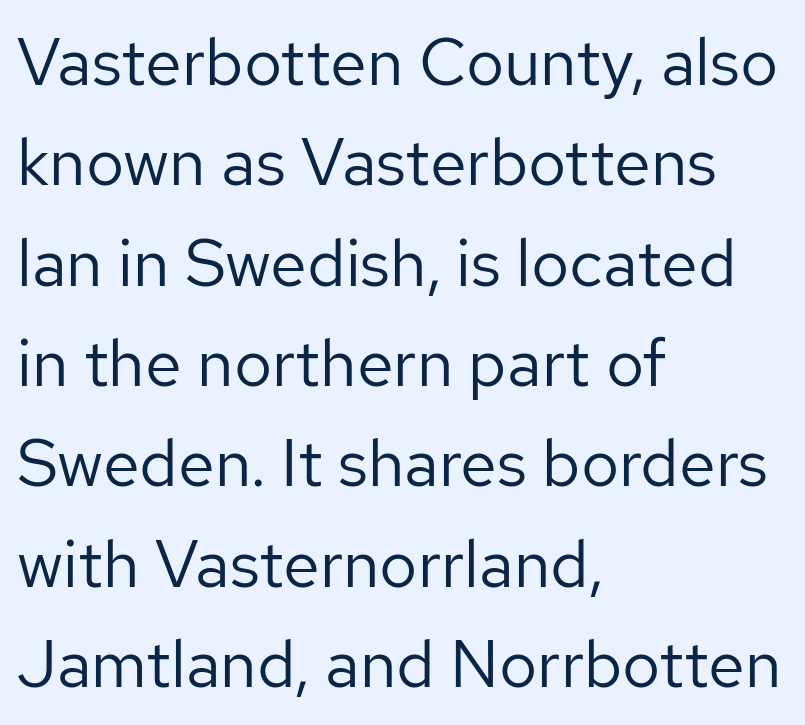
Q: Is the text bold? A: No.
Q: Is the text italic (slanted)? A: No, it is upright.
Q: Is the typeface a serif or a sans-serif typeface? A: Sans-serif.
Q: Is the text underlined? A: No.
Q: How is the paragraph aligned? A: Left-aligned.
Q: Is the spacing between letters normal or unusually wide? A: Normal.
Q: Is the spacing between lines tight, normal or loose? A: Normal.
Q: Width (condensed, normal, or wide)? A: Normal.
Q: Stroke contrast? A: Low.
Q: x-height? A: Medium.
Q: Monospaced? A: No.
